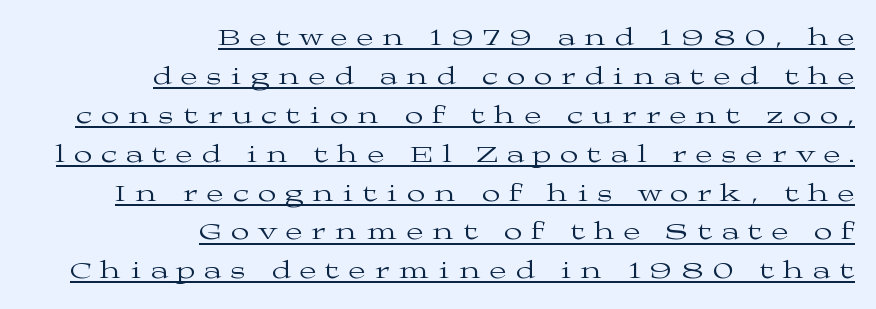
{"italic": "no", "bold": "no", "underline": "yes", "align": "right", "line_spacing": "normal", "line_spacing_ratio": 1.62, "letter_spacing": "wide", "letter_spacing_em": 0.4, "glyph_px": 24}
